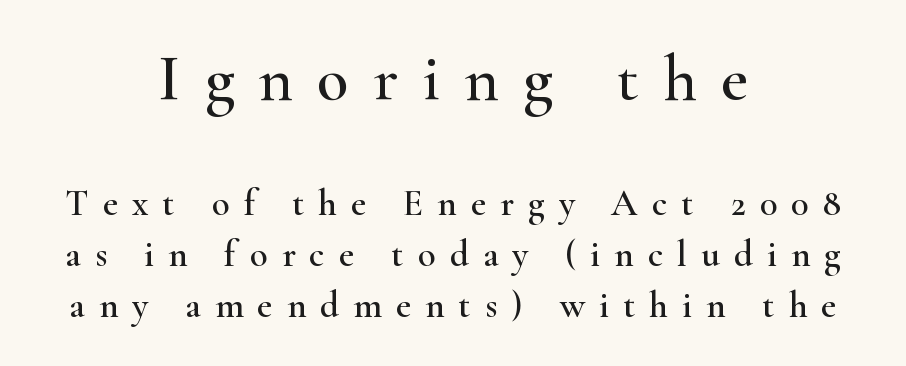
Q: Is the text italic (slanted)? A: No, it is upright.
Q: Is the typeface a serif or a sans-serif typeface? A: Serif.
Q: Is the text underlined? A: No.
Q: How is the paragraph aligned? A: Centered.
Q: Is the spacing between letters normal or unusually wide? A: Unusually wide.
Q: Is the spacing between lines tight, normal or loose? A: Normal.
Q: Which block of text is set in a larger size, the first (top) or the second (bottom)? A: The first (top) one.
Q: Width (condensed, normal, or wide)? A: Wide.
Q: Stroke contrast? A: High.
Q: x-height? A: Small.
Q: Monospaced? A: No.
